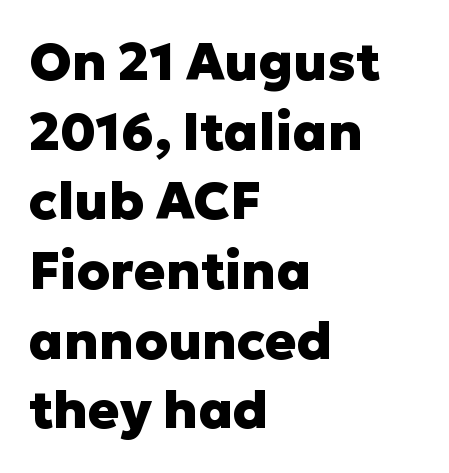
Q: Is the text bold? A: Yes.
Q: Is the text italic (slanted)? A: No, it is upright.
Q: Is the typeface a serif or a sans-serif typeface? A: Sans-serif.
Q: Is the text underlined? A: No.
Q: How is the paragraph aligned? A: Left-aligned.
Q: Is the spacing between letters normal or unusually wide? A: Normal.
Q: Is the spacing between lines tight, normal or loose? A: Normal.
Q: Width (condensed, normal, or wide)? A: Normal.
Q: Stroke contrast? A: Low.
Q: x-height? A: Medium.
Q: Monospaced? A: No.
